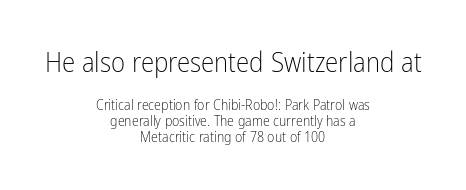
Top chunk: large. Bottom chunk: small. This is not heavy type; no bold has been used. It's the straight-up-and-down kind of type. Each new line begins almost immediately beneath the previous one. The rendering keeps characters at their native spacing.
